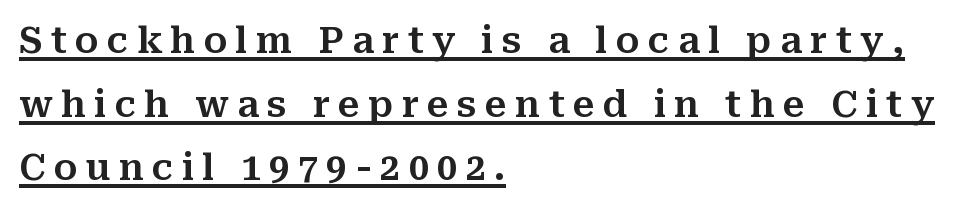
These lines are set flush left with a ragged right edge. Substantial extra tracking has been applied to these lines. A typesetter would call this proportional, since set widths differ per character. Every stem runs plumb, perpendicular to the baseline. The face used here is seriffed, in the tradition of book romans. The rendered words wear a rule along their underside.
